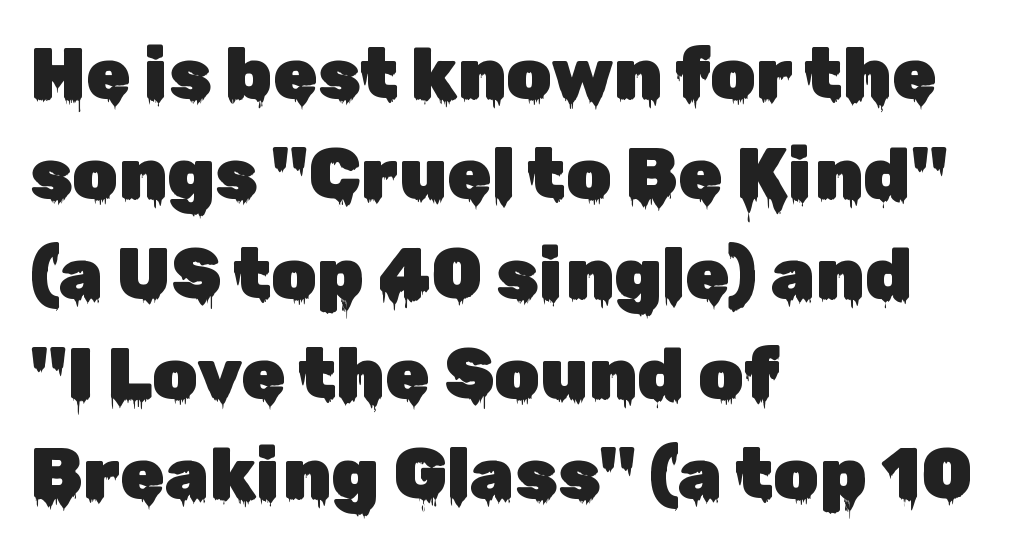
The lines in this sample share a left origin and differ only in where they stop. Lines of text with bare space underneath. Baseline-to-baseline distance is the conventional proportion of letter height. Ascenders rise straight up at ninety degrees. Each letter keeps its own natural width here, so spacing adapts to shape. Font category for this specimen: sans-serif.
